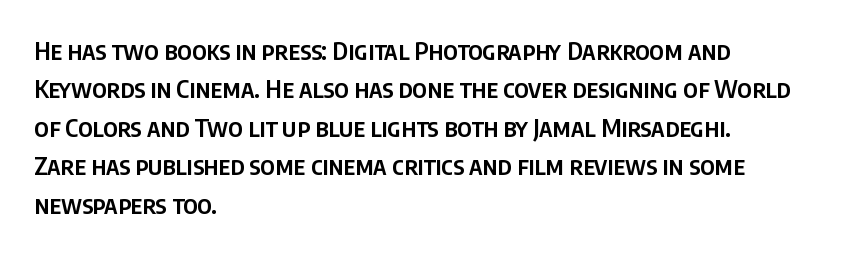
Q: Is the text bold? A: Semi-bold.
Q: Is the text italic (slanted)? A: No, it is upright.
Q: Is the text underlined? A: No.
Q: How is the paragraph aligned? A: Left-aligned.
Q: Is the spacing between letters normal or unusually wide? A: Normal.
Q: Is the spacing between lines tight, normal or loose? A: Normal.
